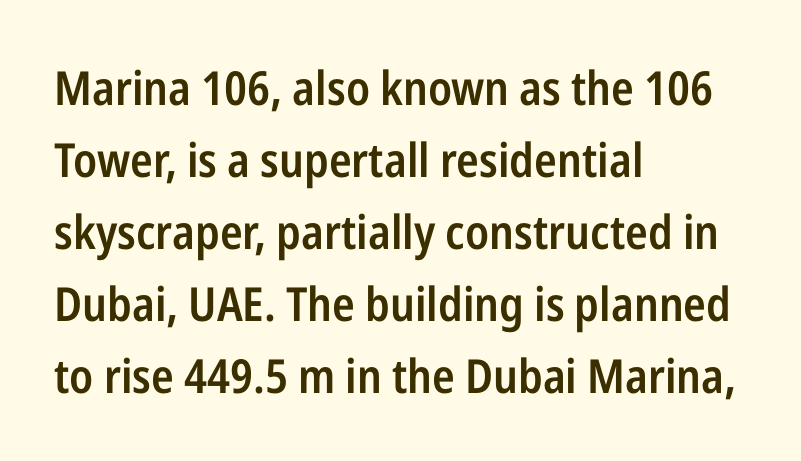
{"serif": "no", "italic": "no", "bold": "semi", "weight": "semibold", "width": "condensed", "stroke_contrast": "low", "x_height": "medium", "monospaced": "no", "underline": "no", "align": "left", "line_spacing": "normal", "line_spacing_ratio": 1.53, "letter_spacing": "normal", "letter_spacing_em": 0.0, "glyph_px": 47}
